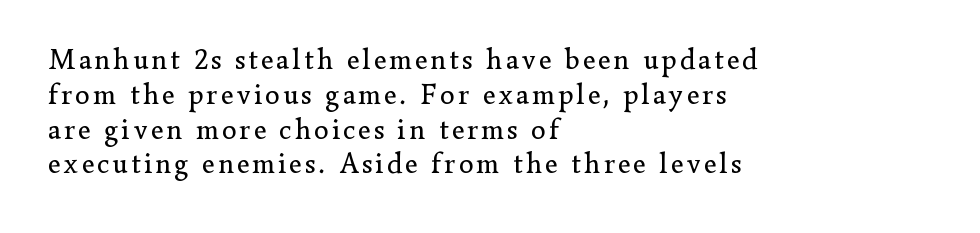
The image shows 29 px regular-weight serif type, upright; set left-aligned, line spacing 1.2x, not underlined; low stroke contrast and a small x-height.
